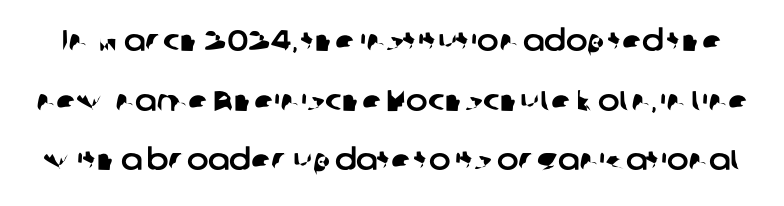
One glance says open: line gaps are wider than usual. Spacing verdict: proportional, widths tailored to each character. Rule under the text: the space is simply empty. In terms of letterspacing, this is plain default setting. Nope, no serifs anywhere on these letters.
